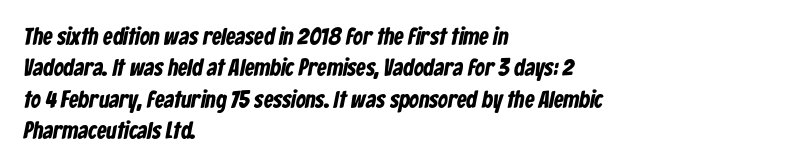
The image shows 24 px bold type; set left-aligned, normal line spacing (1.31x), normal letter spacing, not underlined.
